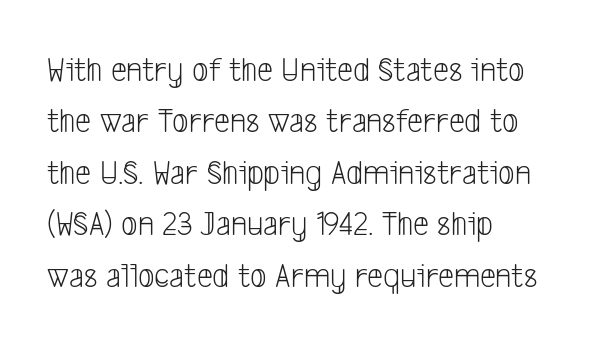
The strip under each line holds only bare page. Normally led — the rows are evenly, conventionally spaced. Heft: none added — not bold. The passage shown has conventional tracking throughout.
